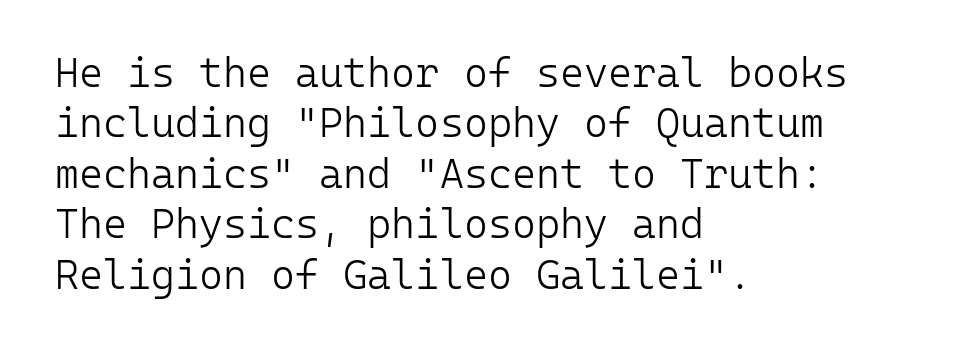
Tracking here is standard; glyphs follow each other at the usual distance. Weight: not bold — regular or lighter. Check where the strokes stop: nothing finishes them off — pure sans. Looks like terminal output: every glyph gets an equal slot. Honestly, there is no underline to notice here at all. Nope, not italic — everything's standing straight.
